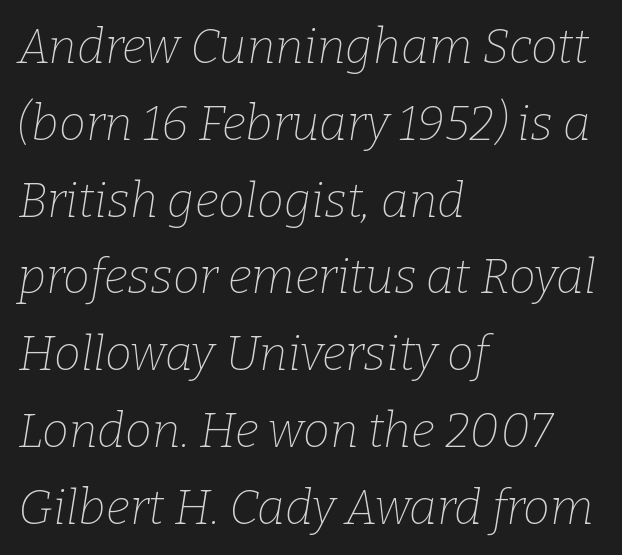
{"serif": "yes", "italic": "yes", "lean": "right", "slant_degrees": 9, "bold": "no", "weight": "thin", "width": "normal", "stroke_contrast": "low", "x_height": "medium", "monospaced": "no", "underline": "no", "align": "left", "line_spacing": "normal", "line_spacing_ratio": 1.6, "letter_spacing": "normal", "letter_spacing_em": 0.0, "glyph_px": 48}
